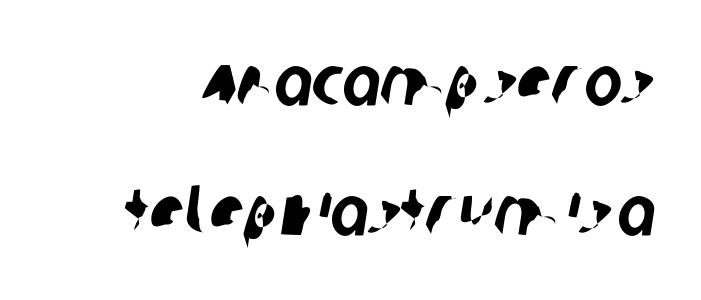
Q: Is the typeface a serif or a sans-serif typeface? A: Sans-serif.
Q: Is the text underlined? A: No.
Q: Is the spacing between letters normal or unusually wide? A: Normal.
Q: Width (condensed, normal, or wide)? A: Condensed.
Q: Stroke contrast? A: Low.
Q: x-height? A: Large.
Q: Monospaced? A: No.
